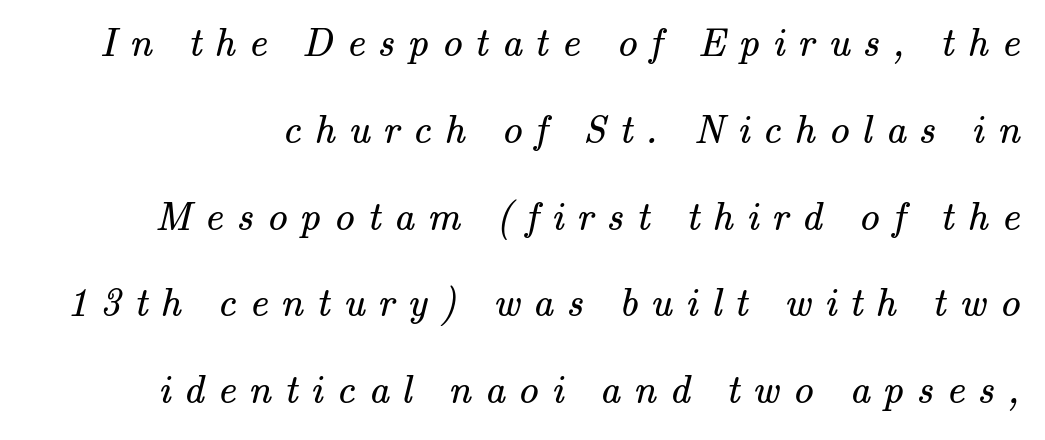
Q: Is the text bold? A: No.
Q: Is the typeface a serif or a sans-serif typeface? A: Serif.
Q: Is the text underlined? A: No.
Q: Is the spacing between letters normal or unusually wide? A: Unusually wide.
Q: Is the spacing between lines tight, normal or loose? A: Loose.
Q: Width (condensed, normal, or wide)? A: Normal.
Q: Stroke contrast? A: Medium.
Q: x-height? A: Small.
Q: Monospaced? A: No.
